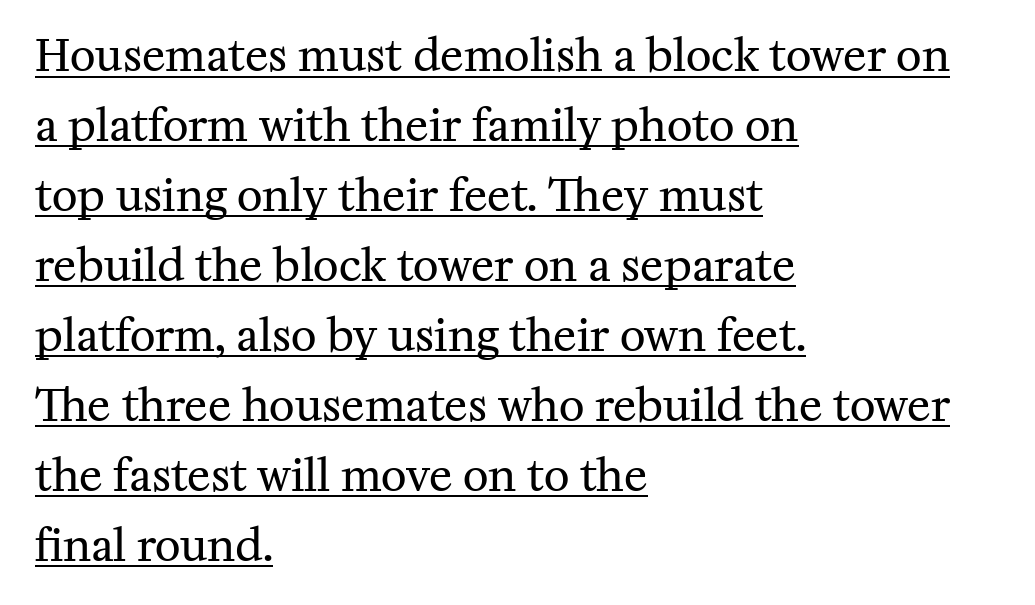
How would I describe the line gaps? Plain and ordinary. The typeface has the unassuming heft of standard copy or less. This rendering features underlined lettering. Notice how the stems are strictly vertical — no italics here. Small tapered or slab feet sit at the stroke ends, so this counts as serif. What stands out about the letter spacing? Nothing — it is the standard amount.
